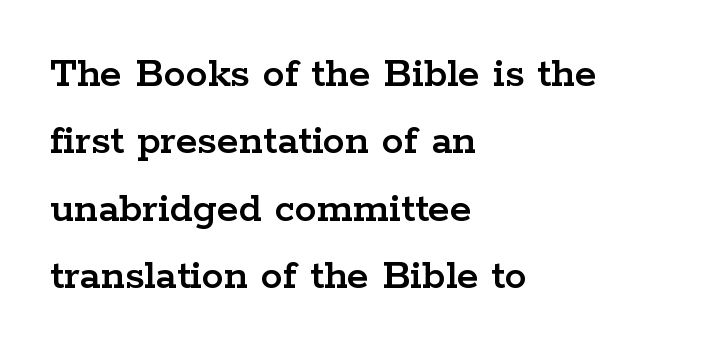
A typesetter would call this proportional, since set widths differ per character. All the whitespace from short lines collects on the right. The specimen reads as upright at a glance. A typesetter would call this leading conventional body-copy spacing. No word sits above an underline. Nobody touched the tracking dial on this one.
